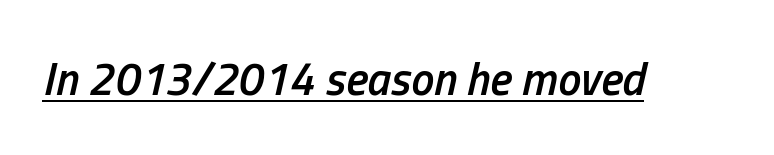
Q: Is the text bold? A: Semi-bold.
Q: Is the text italic (slanted)? A: Yes, it leans right by about 13 degrees.
Q: Is the text underlined? A: Yes.
Q: Is the spacing between letters normal or unusually wide? A: Normal.
Q: Width (condensed, normal, or wide)? A: Condensed.
Q: Stroke contrast? A: Low.
Q: x-height? A: Medium.
Q: Monospaced? A: No.
